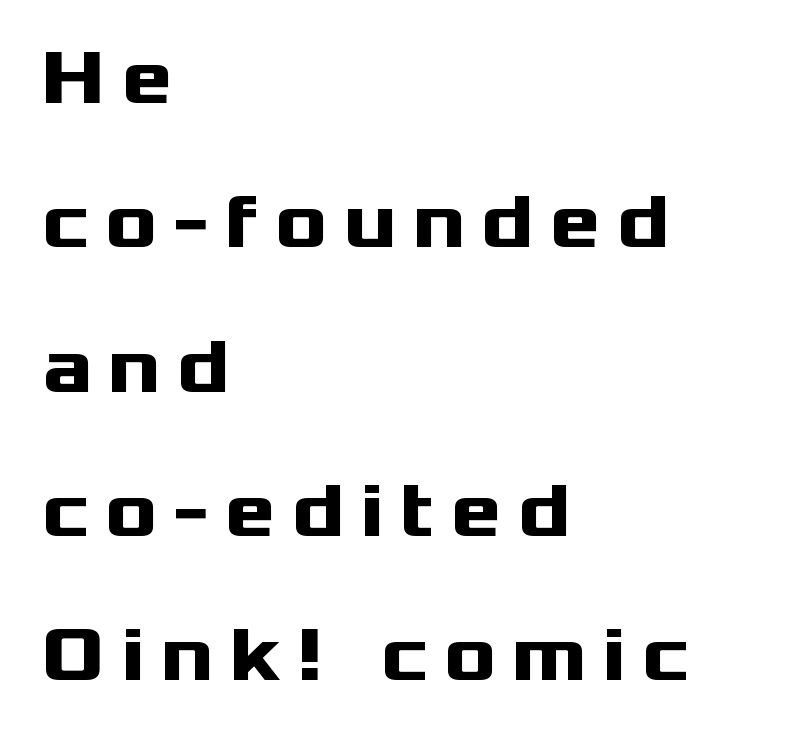
Q: Is the text bold? A: Yes.
Q: Is the text italic (slanted)? A: No, it is upright.
Q: Is the typeface a serif or a sans-serif typeface? A: Sans-serif.
Q: Is the text underlined? A: No.
Q: How is the paragraph aligned? A: Left-aligned.
Q: Is the spacing between letters normal or unusually wide? A: Unusually wide.
Q: Width (condensed, normal, or wide)? A: Wide.
Q: Stroke contrast? A: Medium.
Q: x-height? A: Medium.
Q: Monospaced? A: No.
